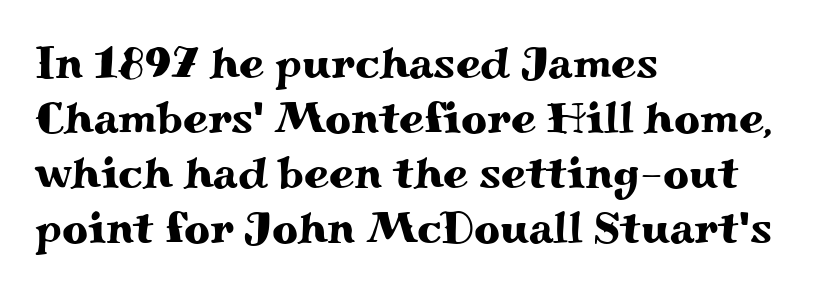
Q: Is the text italic (slanted)? A: No, it is upright.
Q: Is the typeface a serif or a sans-serif typeface? A: Serif.
Q: Is the text underlined? A: No.
Q: How is the paragraph aligned? A: Left-aligned.
Q: Is the spacing between letters normal or unusually wide? A: Normal.
Q: Width (condensed, normal, or wide)? A: Wide.
Q: Stroke contrast? A: Medium.
Q: x-height? A: Small.
Q: Monospaced? A: No.
